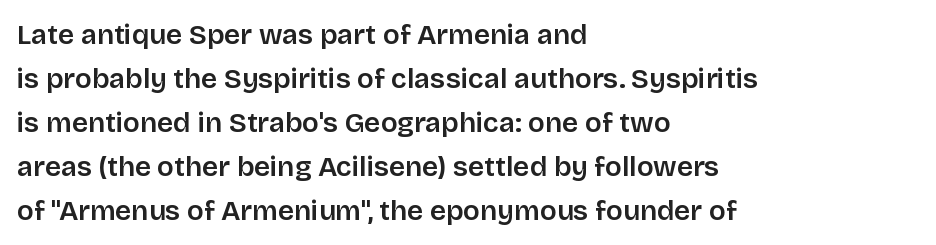
{"serif": "no", "italic": "no", "width": "normal", "stroke_contrast": "low", "x_height": "large", "monospaced": "no", "underline": "no", "align": "left", "line_spacing": "normal", "line_spacing_ratio": 1.57, "letter_spacing": "normal", "letter_spacing_em": 0.0, "glyph_px": 28}
